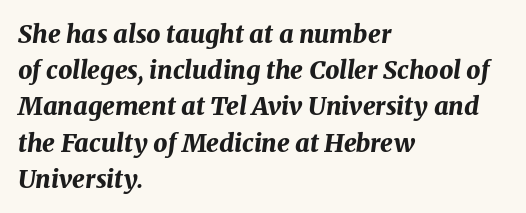
The image shows 25 px bold type, italic (leaning right); set left-aligned, normal line spacing (1.45x), normal letter spacing, not underlined.
